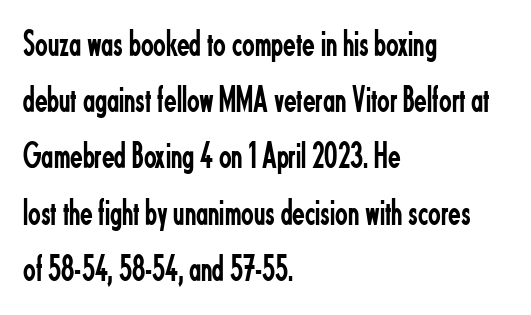
Short note: letters normally spaced. The lines sit at an ordinary, default distance from one another. The text was rendered using a sans face with plain stroke endings. A typesetter would call this proportional, since set widths differ per character. Letters rest on an invisible, unmarked baseline.
